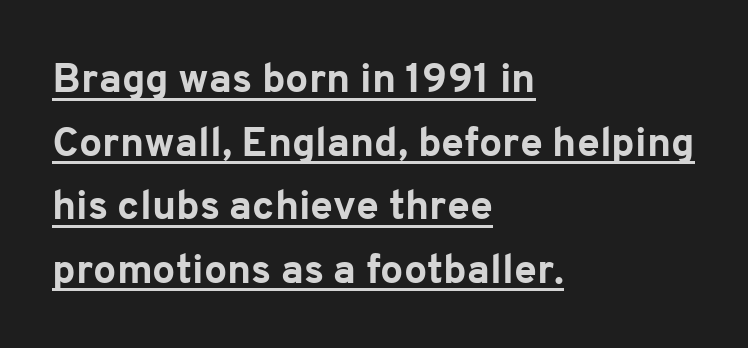
Typographically, this falls in the sans-serif category. The rendering keeps characters at their native spacing. Bold? Absolutely — the strokes are thick and heavy. Regarding leading, the lines here are spaced in the standard way. The typography opts for an upright posture over an oblique one. The rendering anchors every line to the left-hand side.
